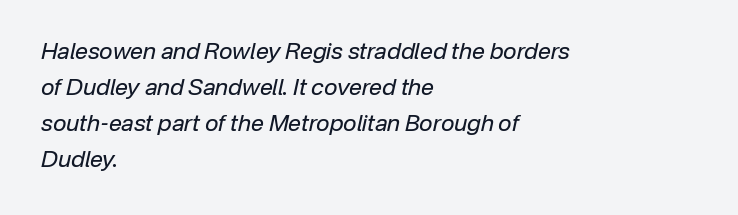
The image shows 23 px text type, italic (leaning right); set left-aligned, normal line spacing (1.57x), normal letter spacing, not underlined.
